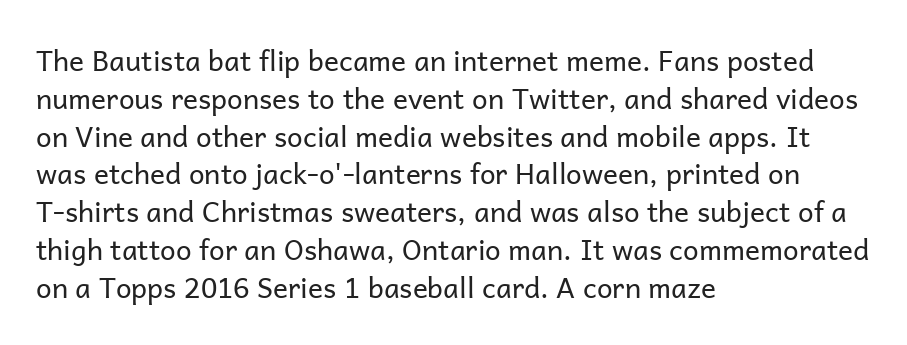
The image shows 28 px regular-weight sans-serif type, upright; set left-aligned, normal line spacing (1.35x), normal letter spacing, not underlined; low stroke contrast and a medium x-height.
